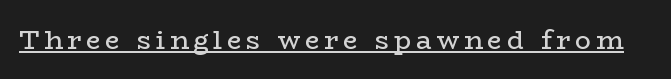
The image shows 26 px text type, upright; set underlined.
